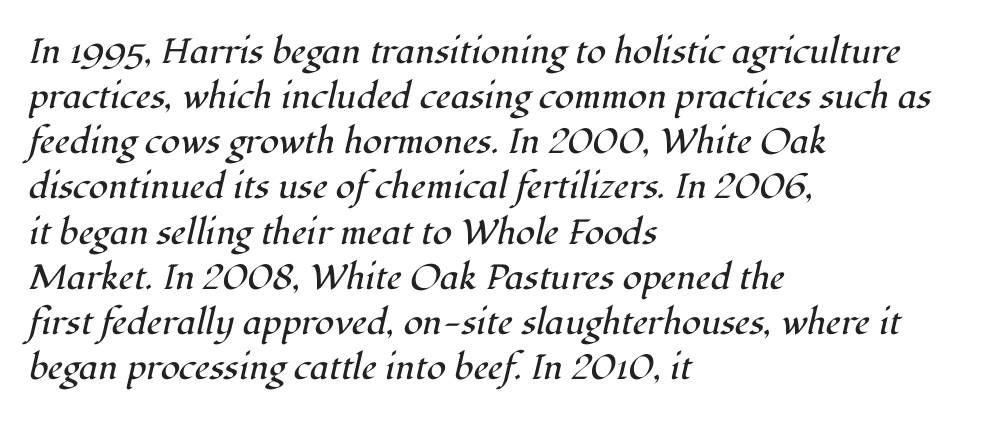
{"serif": "yes", "italic": "yes", "lean": "right", "slant_degrees": 12, "bold": "no", "weight": "regular", "width": "normal", "stroke_contrast": "high", "x_height": "medium", "monospaced": "no", "underline": "no", "align": "left", "line_spacing": "normal", "line_spacing_ratio": 1.29, "letter_spacing": "normal", "letter_spacing_em": 0.0, "glyph_px": 35}
